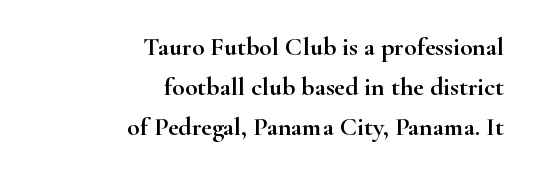
The image shows 26 px text type, upright; set right-aligned, normal line spacing (1.53x), normal letter spacing, not underlined.
